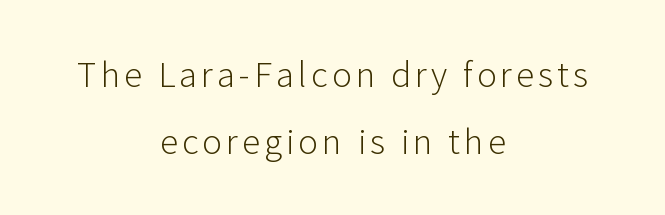
Here the designer chose a conventional face with non-uniform glyph widths. Tall strokes in this sample are plumb rather than angled. The typeface chosen for these lines omits serifs. The space directly below the letters is spotless. A quiet, ordinary-to-light weight characterises the typeface. Reading down the block, each line starts at a different indent, mirrored at its end.
